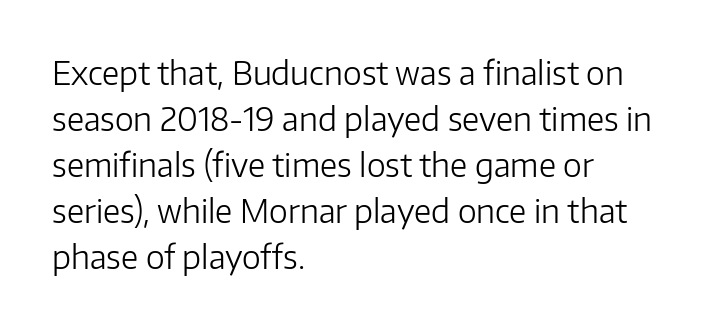
Q: Is the text bold? A: No.
Q: Is the text italic (slanted)? A: No, it is upright.
Q: Is the typeface a serif or a sans-serif typeface? A: Sans-serif.
Q: Is the text underlined? A: No.
Q: How is the paragraph aligned? A: Left-aligned.
Q: Is the spacing between letters normal or unusually wide? A: Normal.
Q: Is the spacing between lines tight, normal or loose? A: Normal.
Q: Width (condensed, normal, or wide)? A: Normal.
Q: Stroke contrast? A: Low.
Q: x-height? A: Medium.
Q: Monospaced? A: No.
